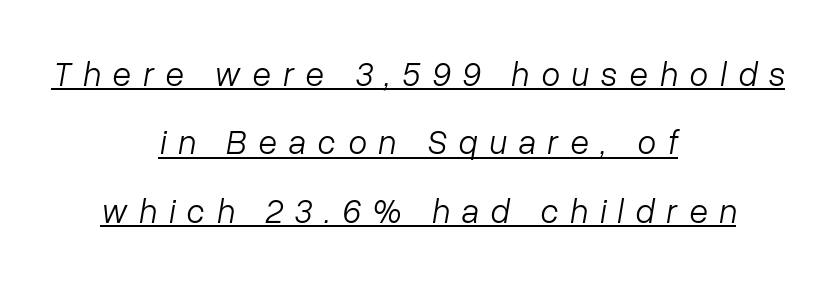
Q: Is the text bold? A: No.
Q: Is the text italic (slanted)? A: Yes, it leans right by about 10 degrees.
Q: Is the text underlined? A: Yes.
Q: How is the paragraph aligned? A: Centered.
Q: Is the spacing between letters normal or unusually wide? A: Unusually wide.
Q: Is the spacing between lines tight, normal or loose? A: Loose.
Q: Width (condensed, normal, or wide)? A: Normal.
Q: Stroke contrast? A: Low.
Q: x-height? A: Medium.
Q: Monospaced? A: No.
